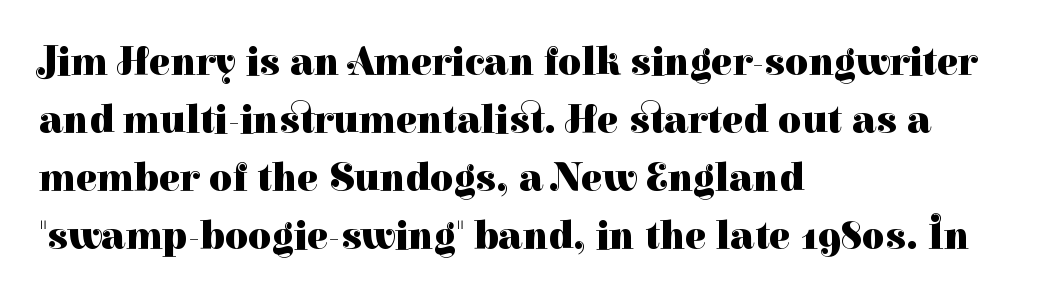
Q: Is the text bold? A: Yes.
Q: Is the text italic (slanted)? A: No, it is upright.
Q: Is the typeface a serif or a sans-serif typeface? A: Serif.
Q: Is the text underlined? A: No.
Q: How is the paragraph aligned? A: Left-aligned.
Q: Is the spacing between letters normal or unusually wide? A: Normal.
Q: Is the spacing between lines tight, normal or loose? A: Normal.
Q: Width (condensed, normal, or wide)? A: Normal.
Q: Stroke contrast? A: High.
Q: x-height? A: Medium.
Q: Monospaced? A: No.
